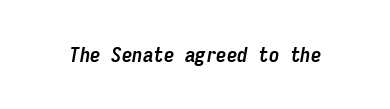
{"italic": "yes", "lean": "right", "slant_degrees": 9, "bold": "yes", "underline": "no", "letter_spacing": "normal", "letter_spacing_em": 0.0, "glyph_px": 21}
